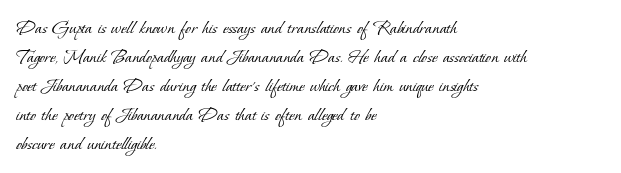
{"bold": "no", "underline": "no", "align": "left", "line_spacing": "normal", "line_spacing_ratio": 1.38, "letter_spacing": "normal", "letter_spacing_em": 0.0, "glyph_px": 21}
